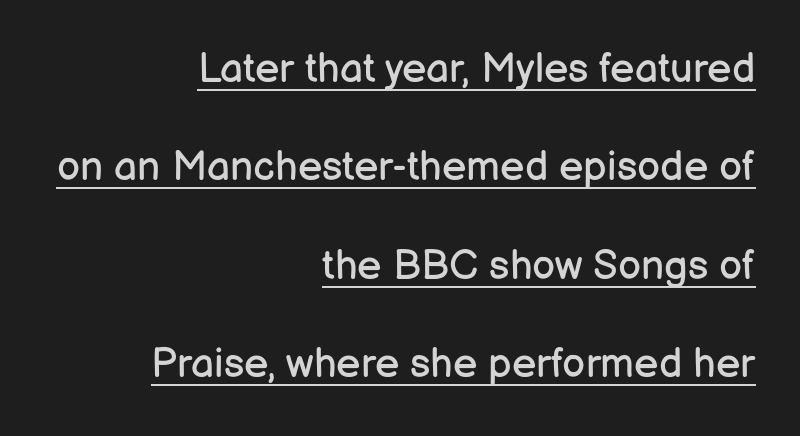
Q: Is the text bold? A: No.
Q: Is the text italic (slanted)? A: No, it is upright.
Q: Is the typeface a serif or a sans-serif typeface? A: Sans-serif.
Q: Is the text underlined? A: Yes.
Q: How is the paragraph aligned? A: Right-aligned.
Q: Is the spacing between letters normal or unusually wide? A: Normal.
Q: Is the spacing between lines tight, normal or loose? A: Loose.
Q: Width (condensed, normal, or wide)? A: Normal.
Q: Stroke contrast? A: Low.
Q: x-height? A: Medium.
Q: Monospaced? A: No.
